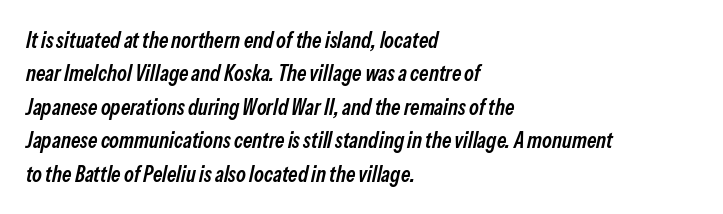
Q: Is the text bold? A: Semi-bold.
Q: Is the text italic (slanted)? A: Yes, it leans right by about 13 degrees.
Q: Is the text underlined? A: No.
Q: How is the paragraph aligned? A: Left-aligned.
Q: Is the spacing between letters normal or unusually wide? A: Normal.
Q: Is the spacing between lines tight, normal or loose? A: Normal.
